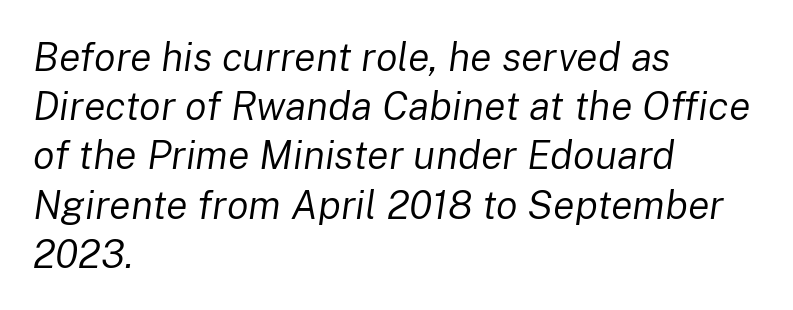
The image shows 40 px regular-weight type, italic (leaning right); set left-aligned, line spacing 1.23x, normal letter spacing, not underlined; low stroke contrast and a medium x-height.
